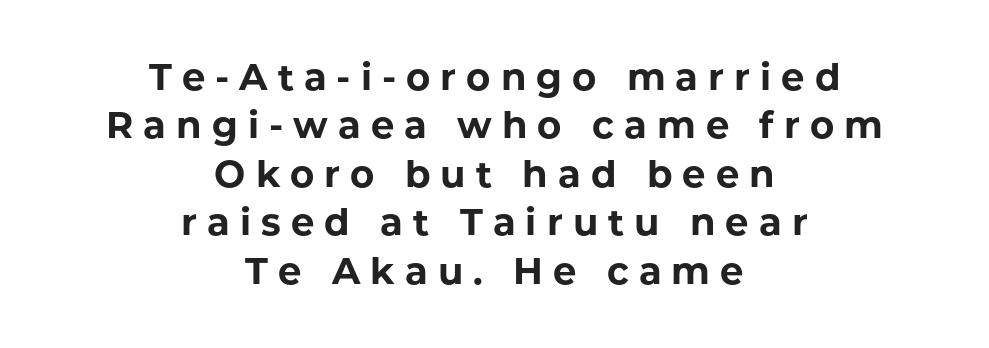
These lines were composed using upright roman letters. Serif or sans? Sans — the stroke terminals are bare. You could not count columns in this text — the font is proportionally spaced. The passage shown is not underscored anywhere.
